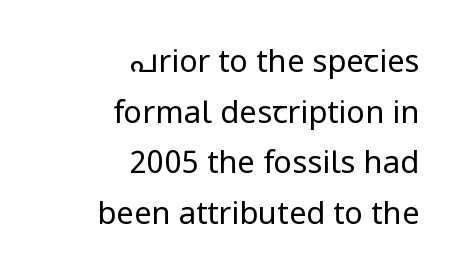
Q: Is the text bold? A: No.
Q: Is the text italic (slanted)? A: No, it is upright.
Q: Is the typeface a serif or a sans-serif typeface? A: Sans-serif.
Q: Is the text underlined? A: No.
Q: How is the paragraph aligned? A: Right-aligned.
Q: Is the spacing between letters normal or unusually wide? A: Normal.
Q: Is the spacing between lines tight, normal or loose? A: Normal.
Q: Width (condensed, normal, or wide)? A: Normal.
Q: Stroke contrast? A: Low.
Q: x-height? A: Medium.
Q: Monospaced? A: No.
